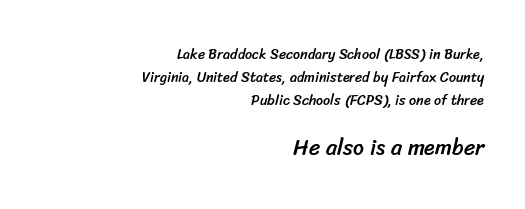
Plain, unruled lines of type. The rendering anchors every line to the right-hand side. These two chunks differ in scale, with the bottom chunk taking the larger measure. No extra tracking has been applied to these lines. Notice how descenders clear the ascenders below comfortably — that's standard leading.
